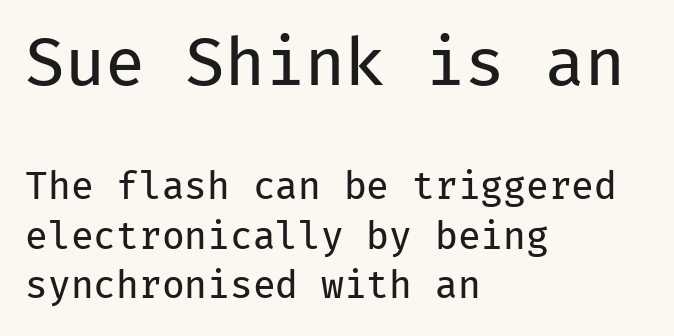
Here the designer chose a console-style face with uniform glyph widths. The weight would be labelled regular, book, light, or lighter still. Leading: standard. Is the block centered? No — it sits flush against the left margin.
